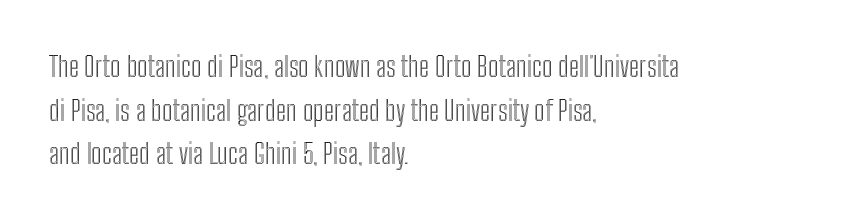
The compositor pushed each line to the left boundary. There is no visible air inserted between adjacent glyphs. The letters advance in unequal steps, a hallmark of proportional type. The designer left line spacing at the default. Vertical strokes here are truly vertical.
